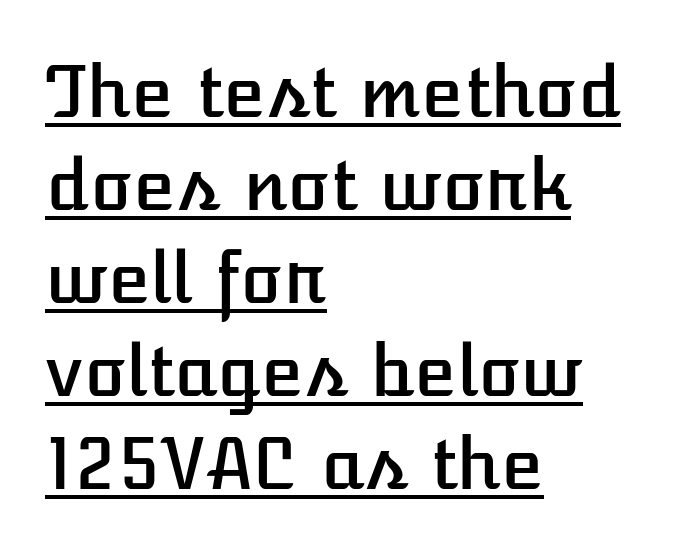
Short note: letters normally spaced. Each letter keeps its own natural width here, so spacing adapts to shape. Vertical strokes here are truly vertical. These lines are set flush left with a ragged right edge. Summary of vertical rhythm: regular, with standard interline spacing.
